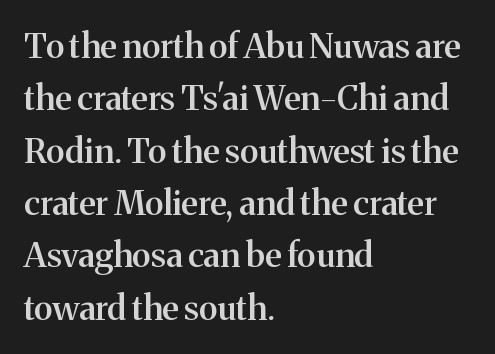
{"serif": "yes", "italic": "no", "bold": "semi", "weight": "semibold", "width": "normal", "stroke_contrast": "medium", "x_height": "medium", "monospaced": "no", "underline": "no", "align": "left", "line_spacing": "normal", "line_spacing_ratio": 1.54, "letter_spacing": "normal", "letter_spacing_em": 0.0, "glyph_px": 34}
